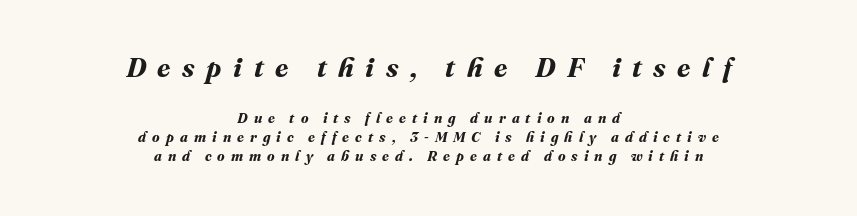
{"bold": "yes", "underline": "no", "align": "center", "line_spacing": "normal", "line_spacing_ratio": 1.38, "letter_spacing": "wide", "letter_spacing_em": 0.43, "larger_block": "first", "size_ratio": 1.93, "glyph_px": 27}
